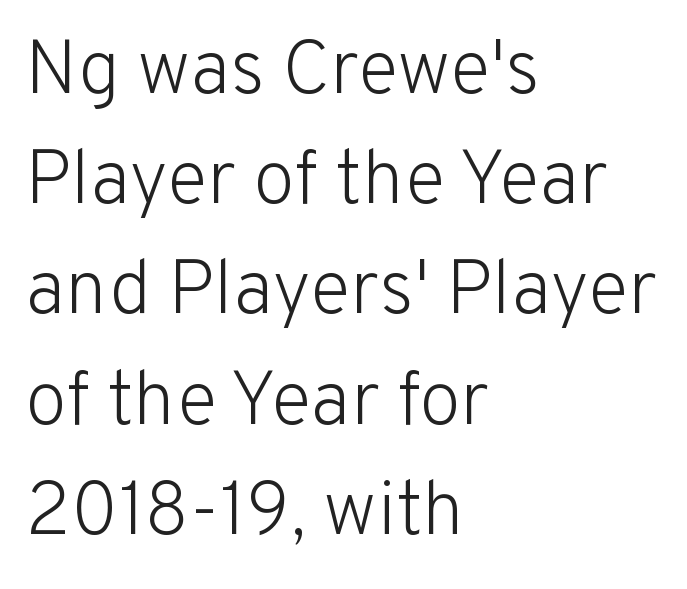
The image shows 76 px light sans-serif type, upright; set left-aligned, normal line spacing (1.45x), normal letter spacing, not underlined; low stroke contrast and a medium x-height.
